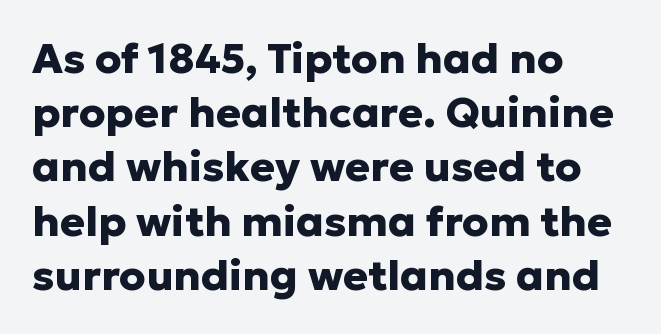
The image shows 42 px heavy sans-serif type, upright; set left-aligned, normal line spacing (1.29x), normal letter spacing, not underlined; low stroke contrast and a medium x-height.
